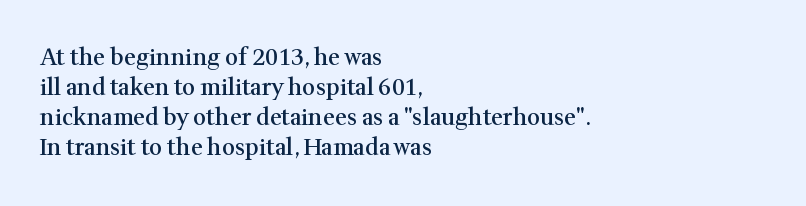
The image shows 23 px text type, upright; set left-aligned, normal line spacing (1.31x), normal letter spacing, not underlined.
